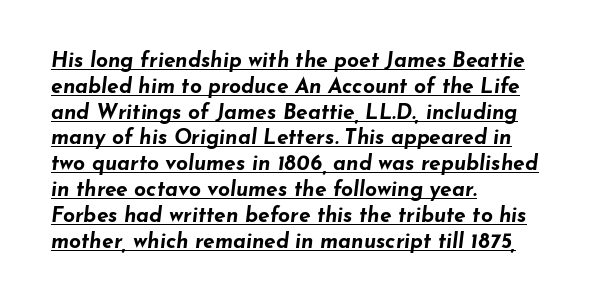
A dark, heavy texture on the line: the type is bold. The gaps between neighbouring characters are ordinary and unremarkable. These lines are set flush left with a ragged right edge. A continuous stroke trails under the words, as in a hyperlink. The specimen reads as italic at a glance.
